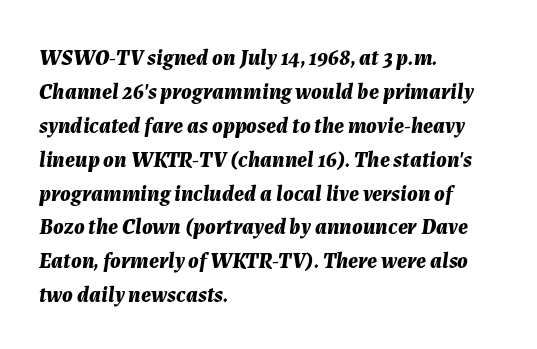
Honestly, the row spacing looks completely unremarkable. Pretty heavy lettering here — definitely bold. Casual observation: everything's shoved over to the left. The face used here is rendered with its standard letterfit. Check the space under the baseline: it is left empty.
